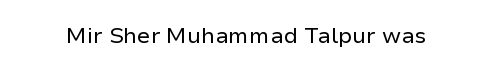
The space directly below the letters is spotless. Quick note: not italic, upright. The line texture is even and compact thanks to regular tracking. These glyphs show unthickened strokes, regular width or finer.
